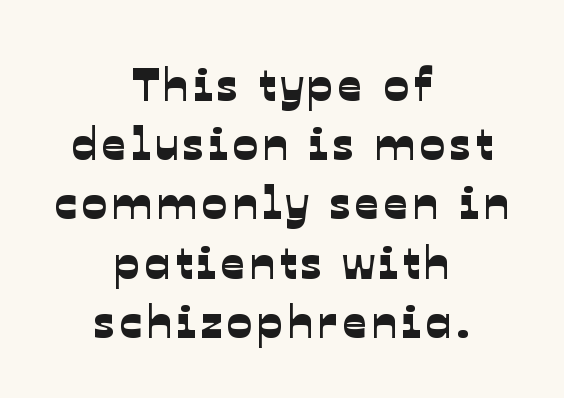
The image shows 47 px sans-serif type; set centered, normal line spacing (1.26x), not underlined; low stroke contrast and a medium x-height.
